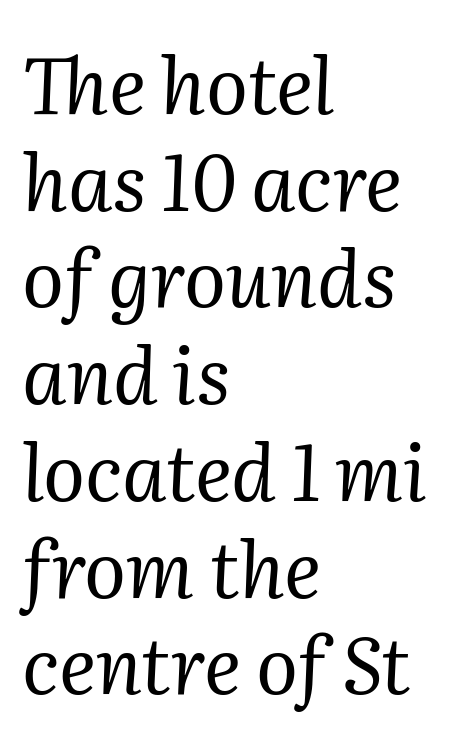
To sum up the face: it has serifs. Think of a printed novel: that variable character pitch is what you see here. No word sits above an underline. The passage shown leans; its letterforms are oblique. Heaviness? Minimal to ordinary, like unemphasized prose.
